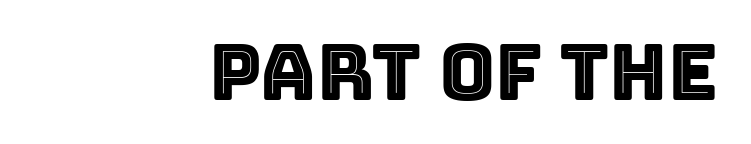
The image shows 77 px text type, upright; set right-aligned, normal letter spacing, not underlined; a large x-height.
